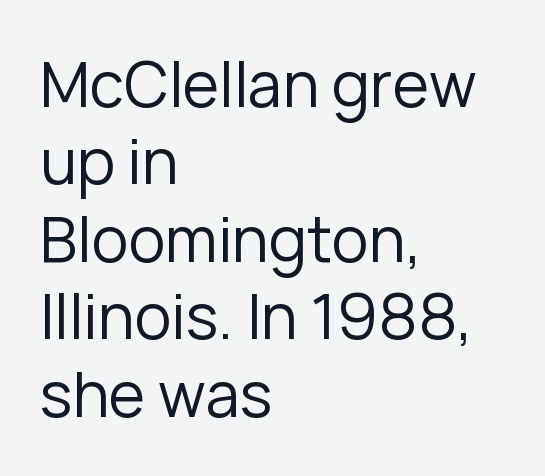
Q: Is the text bold? A: No.
Q: Is the text italic (slanted)? A: No, it is upright.
Q: Is the typeface a serif or a sans-serif typeface? A: Sans-serif.
Q: Is the text underlined? A: No.
Q: How is the paragraph aligned? A: Left-aligned.
Q: Is the spacing between letters normal or unusually wide? A: Normal.
Q: Is the spacing between lines tight, normal or loose? A: Normal.
Q: Width (condensed, normal, or wide)? A: Normal.
Q: Stroke contrast? A: Low.
Q: x-height? A: Medium.
Q: Monospaced? A: No.
